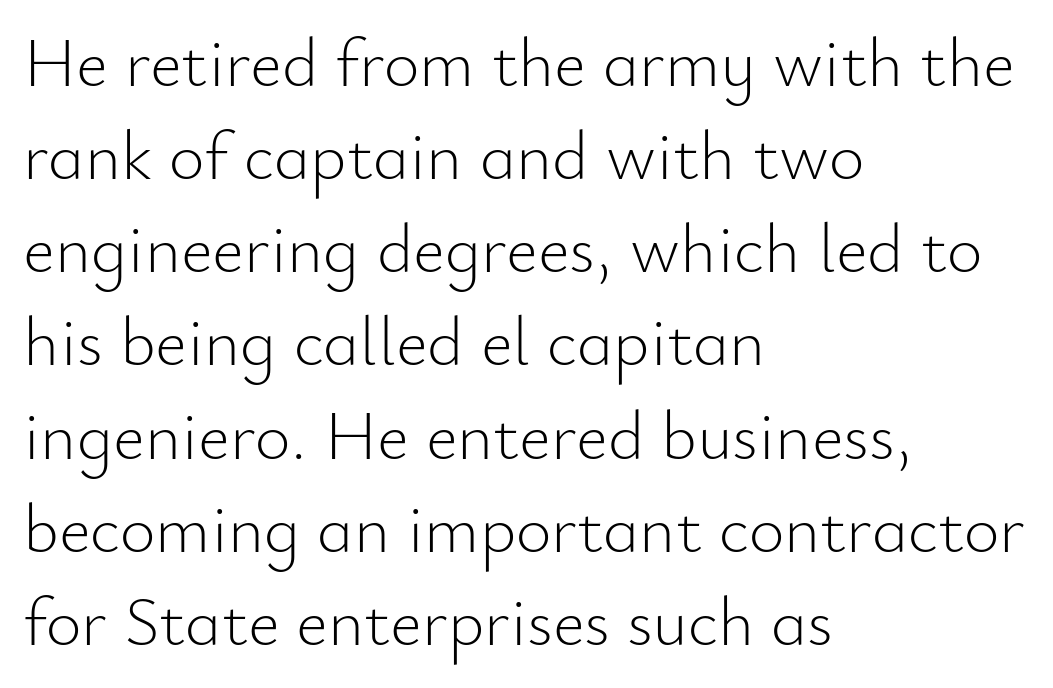
Q: Is the text bold? A: No.
Q: Is the text italic (slanted)? A: No, it is upright.
Q: Is the typeface a serif or a sans-serif typeface? A: Sans-serif.
Q: Is the text underlined? A: No.
Q: How is the paragraph aligned? A: Left-aligned.
Q: Is the spacing between letters normal or unusually wide? A: Normal.
Q: Is the spacing between lines tight, normal or loose? A: Normal.
Q: Width (condensed, normal, or wide)? A: Normal.
Q: Stroke contrast? A: Low.
Q: x-height? A: Small.
Q: Monospaced? A: No.
